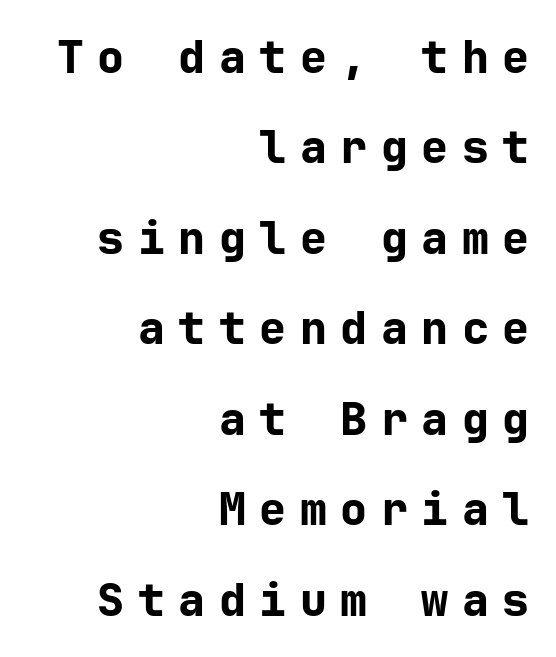
Descenders are the only things crossing below the line. Between one letter and the next there's a generous, obvious gap. The space between consecutive lines is lavish. Chunky letters — that's bold for sure. A typesetter would label this face a sans. Upright lettering throughout.
